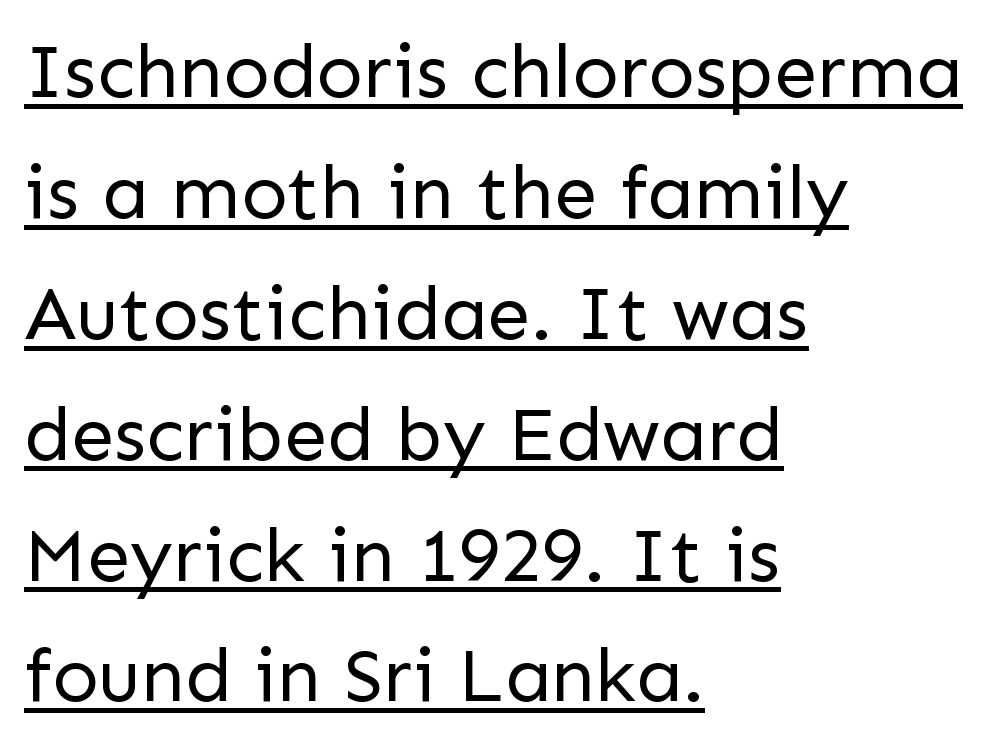
{"serif": "no", "italic": "no", "bold": "no", "weight": "regular", "width": "normal", "stroke_contrast": "low", "x_height": "medium", "monospaced": "no", "underline": "yes", "align": "left", "line_spacing": "normal", "line_spacing_ratio": 1.57, "letter_spacing": "normal", "letter_spacing_em": 0.0, "glyph_px": 77}
